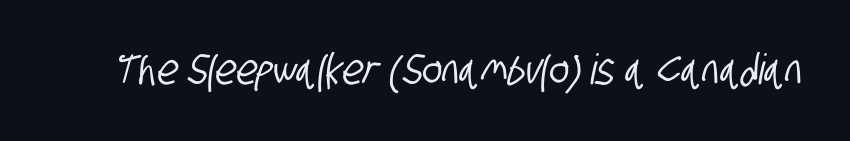
The image shows 42 px condensed sans-serif type; set normal letter spacing, not underlined; low stroke contrast and a large x-height.
